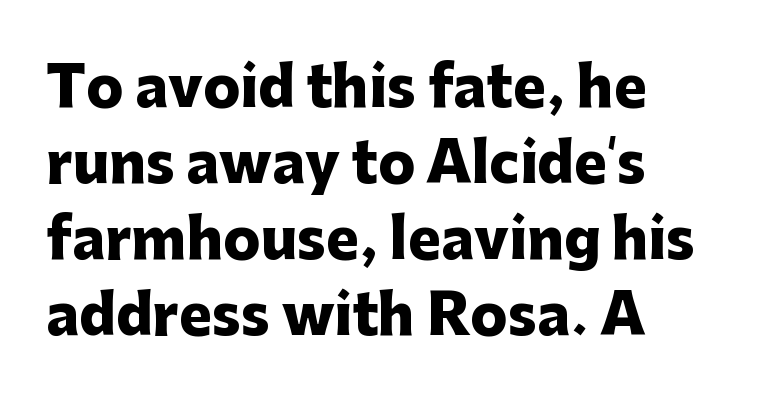
Q: Is the text bold? A: Yes.
Q: Is the text italic (slanted)? A: No, it is upright.
Q: Is the typeface a serif or a sans-serif typeface? A: Sans-serif.
Q: Is the text underlined? A: No.
Q: How is the paragraph aligned? A: Left-aligned.
Q: Is the spacing between letters normal or unusually wide? A: Normal.
Q: Is the spacing between lines tight, normal or loose? A: Normal.
Q: Width (condensed, normal, or wide)? A: Normal.
Q: Stroke contrast? A: Low.
Q: x-height? A: Medium.
Q: Monospaced? A: No.
